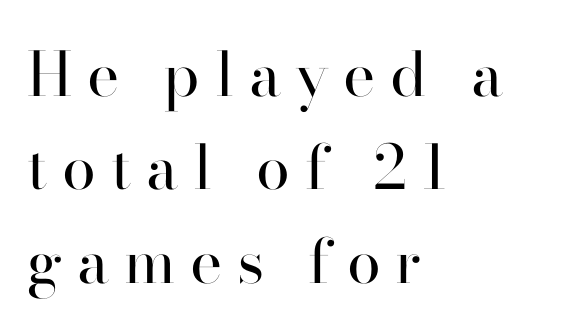
Q: Is the text bold? A: No.
Q: Is the text italic (slanted)? A: No, it is upright.
Q: Is the typeface a serif or a sans-serif typeface? A: Serif.
Q: Is the text underlined? A: No.
Q: How is the paragraph aligned? A: Left-aligned.
Q: Is the spacing between letters normal or unusually wide? A: Unusually wide.
Q: Is the spacing between lines tight, normal or loose? A: Normal.
Q: Width (condensed, normal, or wide)? A: Normal.
Q: Stroke contrast? A: High.
Q: x-height? A: Small.
Q: Monospaced? A: No.
